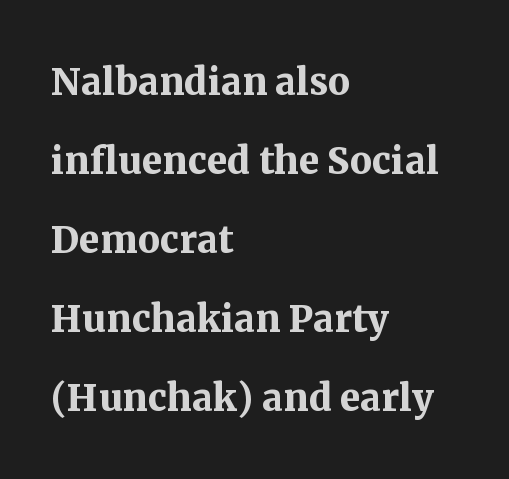
The words here are not underlined. Spacing verdict: proportional, widths tailored to each character. The text was rendered using a seriffed face with decorative stroke endings. Baseline-to-baseline distance is the conventional proportion of letter height. Compared with typical body copy, the letter spacing here is the same. The sample has been set heavy, in full bold.
